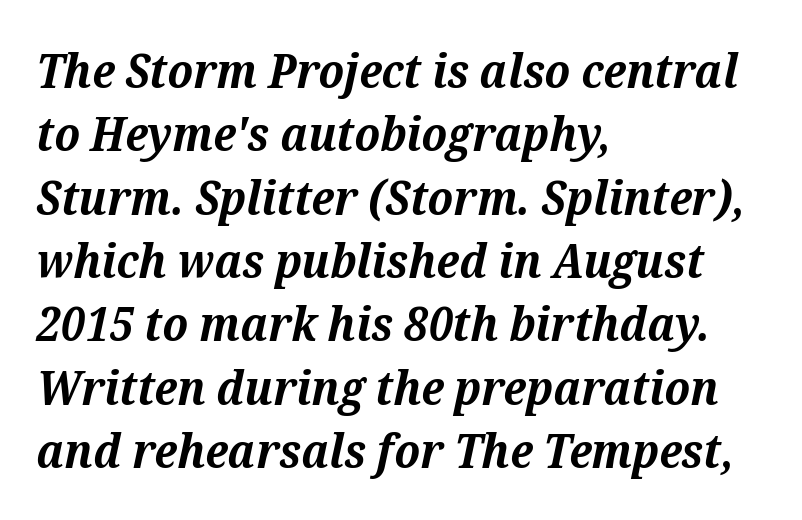
{"serif": "yes", "italic": "yes", "lean": "right", "slant_degrees": 12, "bold": "yes", "weight": "bold", "width": "normal", "stroke_contrast": "medium", "x_height": "medium", "monospaced": "no", "underline": "no", "align": "left", "line_spacing": "normal", "line_spacing_ratio": 1.32, "letter_spacing": "normal", "letter_spacing_em": 0.0, "glyph_px": 48}
